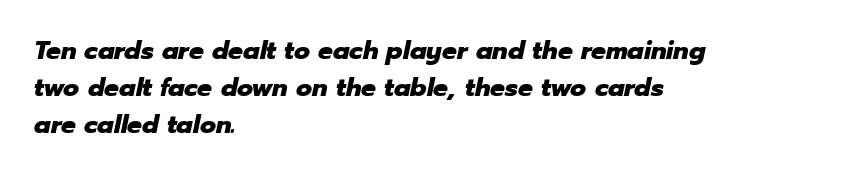
Q: Is the text bold? A: Yes.
Q: Is the text italic (slanted)? A: Yes, it leans right by about 12 degrees.
Q: Is the text underlined? A: No.
Q: How is the paragraph aligned? A: Left-aligned.
Q: Is the spacing between letters normal or unusually wide? A: Normal.
Q: Is the spacing between lines tight, normal or loose? A: Normal.
